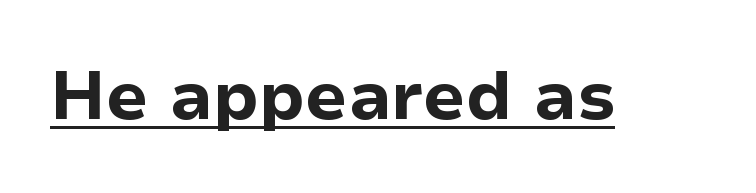
The image shows 68 px bold sans-serif type, upright; set normal letter spacing, underlined; low stroke contrast and a medium x-height.
